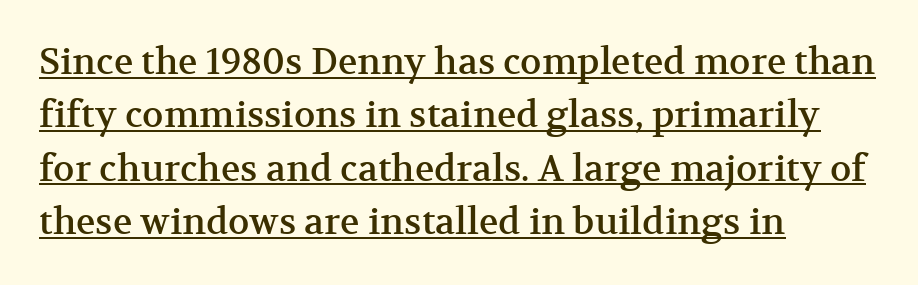
To sum up the face: it has serifs. Default kerning and tracking; the words read as compact shapes. The specimen includes a rule beneath the text block's lines. Characters remain perfectly vertical along every line. You could not count columns in this text — the font is proportionally spaced.
